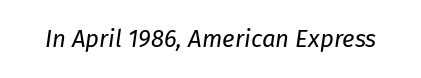
Q: Is the text bold? A: No.
Q: Is the text italic (slanted)? A: Yes, it leans right by about 8 degrees.
Q: Is the text underlined? A: No.
Q: Is the spacing between letters normal or unusually wide? A: Normal.
